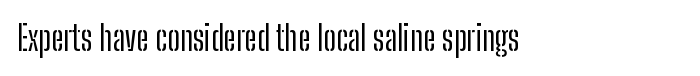
The image shows 34 px condensed sans-serif type, upright; set normal letter spacing, not underlined; low stroke contrast and a medium x-height.
